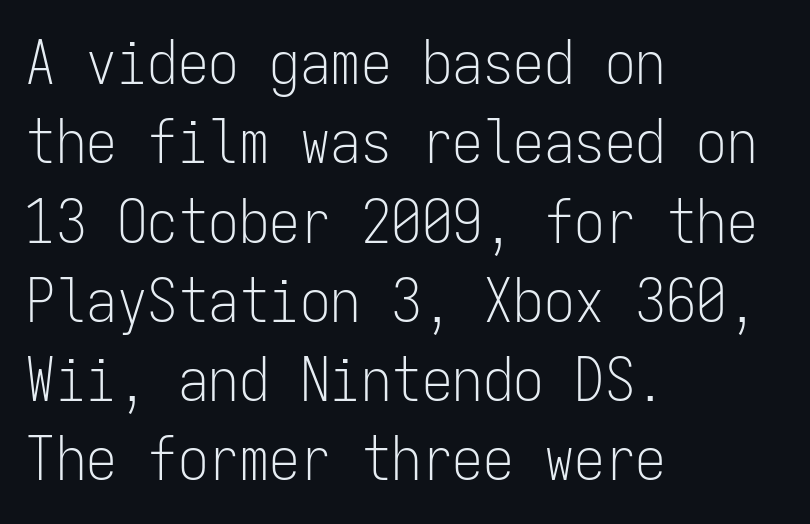
Q: Is the text bold? A: No.
Q: Is the text italic (slanted)? A: No, it is upright.
Q: Is the typeface a serif or a sans-serif typeface? A: Sans-serif.
Q: Is the text underlined? A: No.
Q: How is the paragraph aligned? A: Left-aligned.
Q: Is the spacing between letters normal or unusually wide? A: Normal.
Q: Is the spacing between lines tight, normal or loose? A: Normal.
Q: Width (condensed, normal, or wide)? A: Condensed.
Q: Stroke contrast? A: Low.
Q: x-height? A: Medium.
Q: Monospaced? A: Yes.
